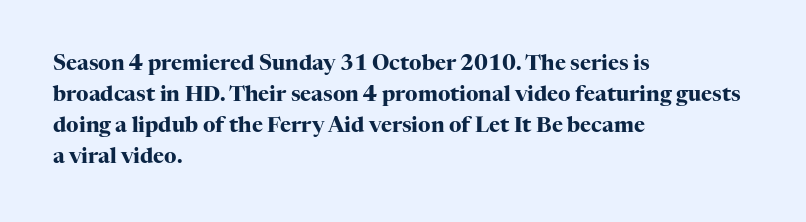
The image shows 21 px bold type, upright; set left-aligned, normal line spacing (1.48x), normal letter spacing, not underlined.
